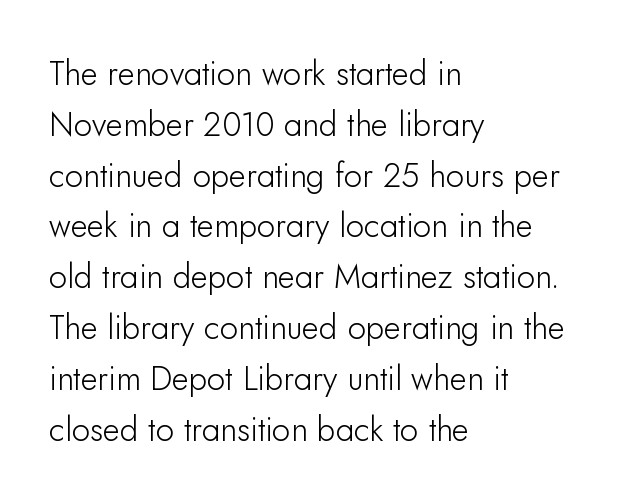
The image shows 33 px sans-serif type, upright; set left-aligned, normal line spacing (1.54x), normal letter spacing, not underlined; low stroke contrast and a small x-height.
